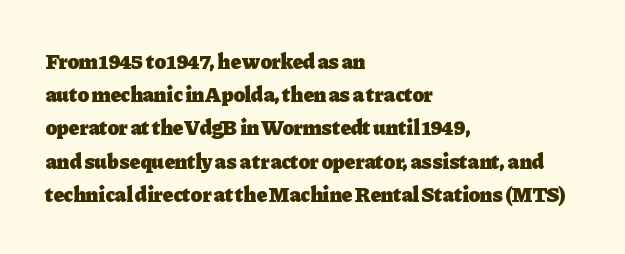
The font is running at its bold setting. Letters rest on an invisible, unmarked baseline. Students, note that the glyphs here touch the page at normal intervals. The rendering anchors every line to the left-hand side.
